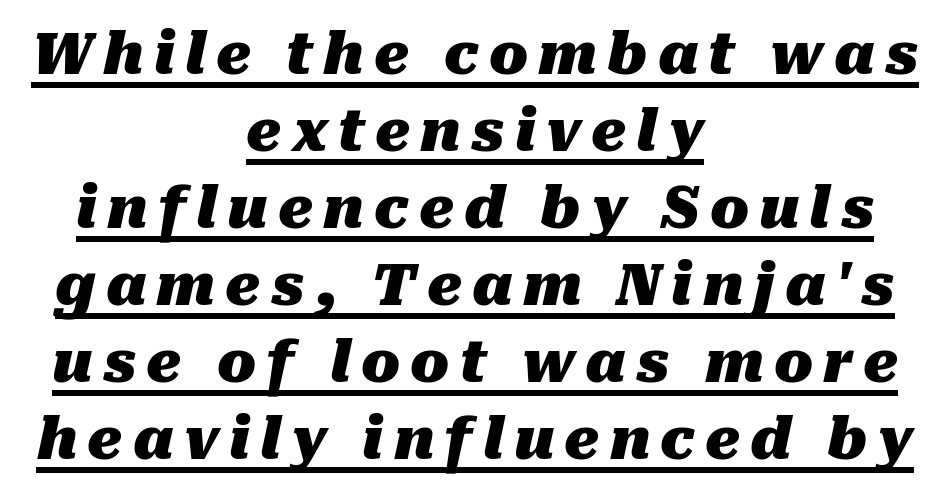
Decoration check: the copy is underlined. The typesetting leans heavy: a genuine bold. Characters are canted at an angle relative to the baseline's perpendicular. The whitespace from short lines is split evenly between both sides.
